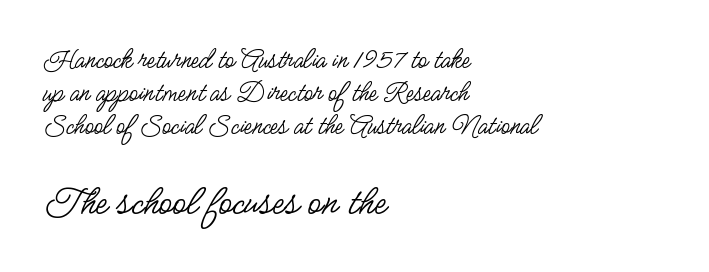
{"serif": "no", "bold": "no", "weight": "regular", "width": "condensed", "stroke_contrast": "low", "x_height": "small", "monospaced": "no", "underline": "no", "align": "left", "line_spacing": "tight", "line_spacing_ratio": 1.13, "letter_spacing": "normal", "letter_spacing_em": 0.0, "larger_block": "second", "size_ratio": 1.52, "glyph_px": 44}
